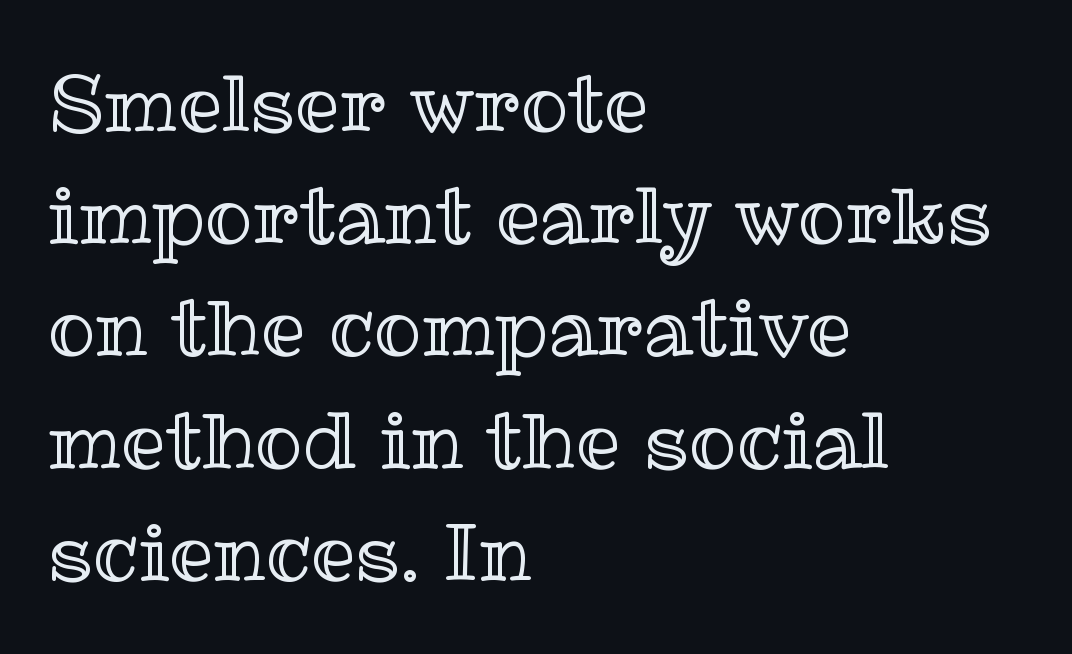
Reading down the block, your eye returns to a fixed left position each line. Each word holds together tightly as a unit, with standard inter-letter gaps. Honestly, the row spacing looks completely unremarkable. Just letters on the line, the space beneath them empty. The letters advance in unequal steps, a hallmark of proportional type.
